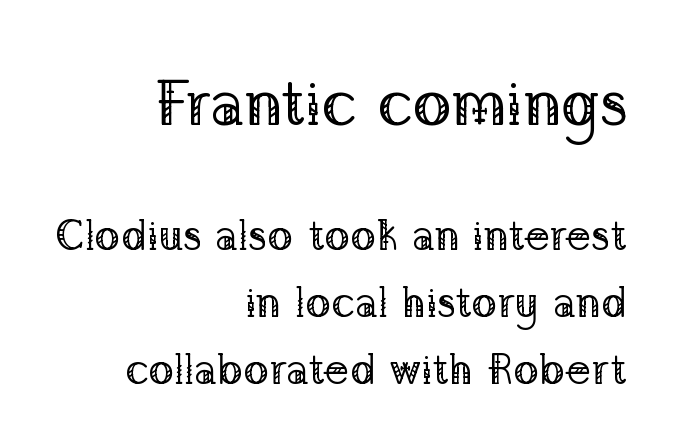
Is this a heavy cut? Hardly; it is regular or lighter. The words here are not underlined. The face used here is seriffed, in the tradition of book romans. Look at the glyph heights: the upper group is clearly the bigger setting. Alignment: flush right. Note the varied advance widths — an 'i' is clearly narrower than an 'm'.
